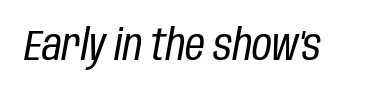
{"italic": "yes", "lean": "right", "slant_degrees": 10, "bold": "no", "weight": "regular", "width": "condensed", "stroke_contrast": "low", "x_height": "large", "monospaced": "no", "underline": "no", "letter_spacing": "normal", "letter_spacing_em": 0.0, "glyph_px": 43}
